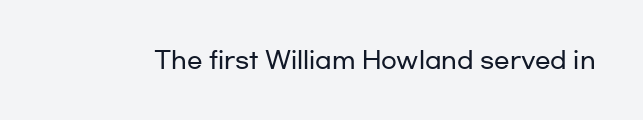
Q: Is the text italic (slanted)? A: No, it is upright.
Q: Is the text underlined? A: No.
Q: Is the spacing between letters normal or unusually wide? A: Normal.
